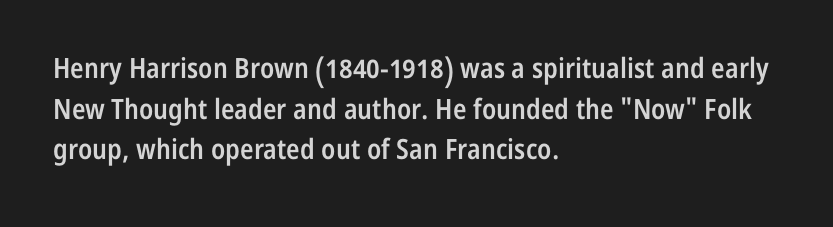
Q: Is the text bold? A: Semi-bold.
Q: Is the text italic (slanted)? A: No, it is upright.
Q: Is the typeface a serif or a sans-serif typeface? A: Sans-serif.
Q: Is the text underlined? A: No.
Q: How is the paragraph aligned? A: Left-aligned.
Q: Is the spacing between letters normal or unusually wide? A: Normal.
Q: Is the spacing between lines tight, normal or loose? A: Normal.
Q: Width (condensed, normal, or wide)? A: Condensed.
Q: Stroke contrast? A: Low.
Q: x-height? A: Medium.
Q: Monospaced? A: No.
